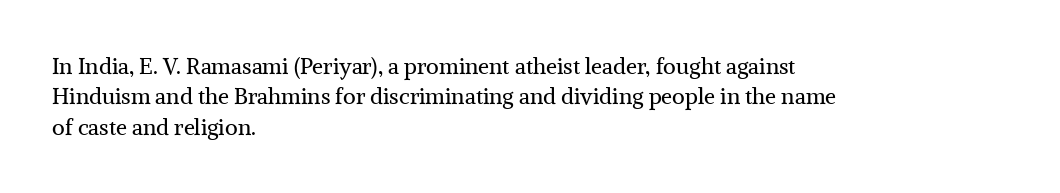
A quiet, ordinary-to-light weight characterises the typeface. The text block is weighted toward the left margin, trailing off unevenly rightward. This rendering leaves character spacing at its baseline value. Characters remain perfectly vertical along every line. The strip under each line holds only bare page.
